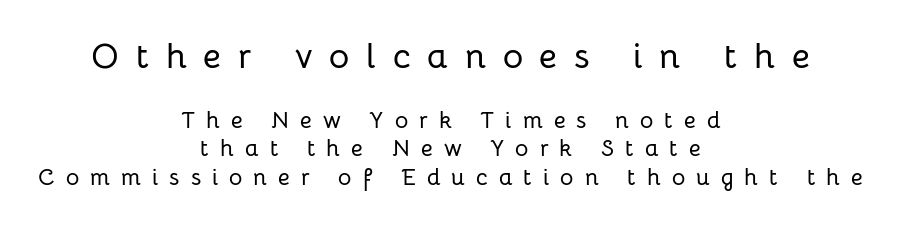
Q: Is the text italic (slanted)? A: No, it is upright.
Q: Is the typeface a serif or a sans-serif typeface? A: Sans-serif.
Q: Is the text underlined? A: No.
Q: How is the paragraph aligned? A: Centered.
Q: Is the spacing between letters normal or unusually wide? A: Unusually wide.
Q: Which block of text is set in a larger size, the first (top) or the second (bottom)? A: The first (top) one.
Q: Width (condensed, normal, or wide)? A: Normal.
Q: Stroke contrast? A: Low.
Q: x-height? A: Medium.
Q: Monospaced? A: No.
